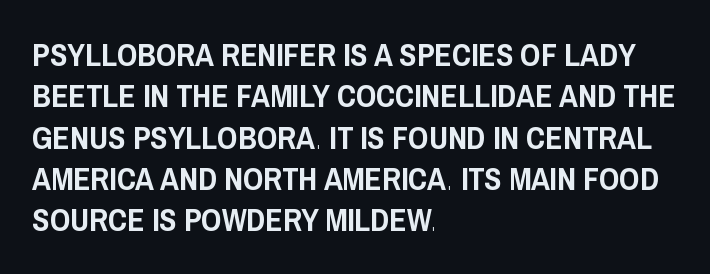
{"serif": "no", "italic": "no", "width": "condensed", "stroke_contrast": "low", "x_height": "large", "monospaced": "no", "underline": "no", "align": "left", "line_spacing": "normal", "line_spacing_ratio": 1.29, "letter_spacing": "normal", "letter_spacing_em": 0.0, "glyph_px": 32}
